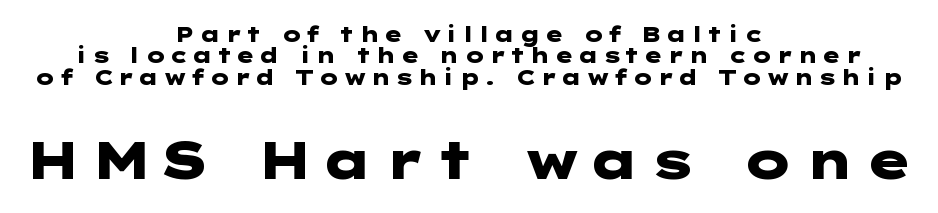
{"serif": "no", "italic": "no", "bold": "yes", "weight": "heavy", "width": "wide", "stroke_contrast": "low", "x_height": "medium", "underline": "no", "align": "center", "line_spacing": "tight", "line_spacing_ratio": 1.02, "larger_block": "second", "size_ratio": 2.48, "glyph_px": 52}
